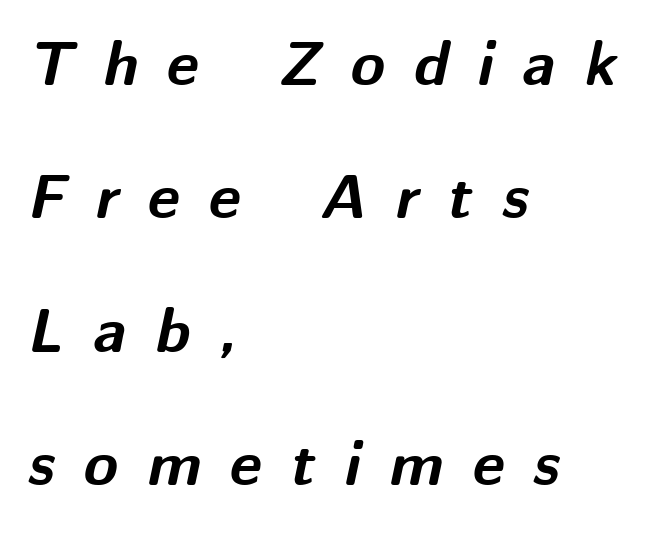
These lines stand farther apart than default settings would place them. Italic: yes, the glyphs are oblique. A typesetter would call this proportional, since set widths differ per character. Lines of text with bare space underneath. The rendering uses a bold face; every stroke is thick and dark. The lines are quadded left.
